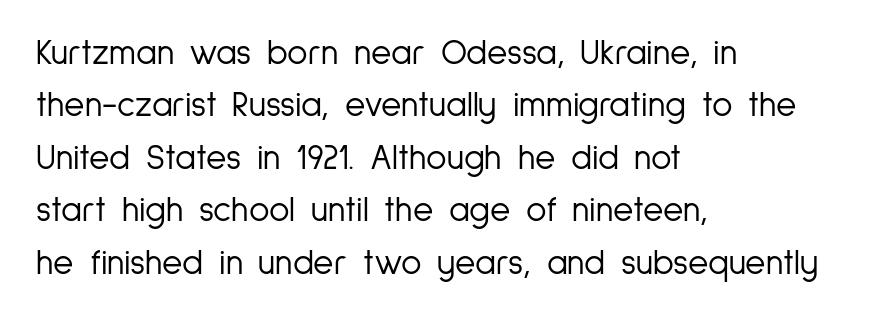
Q: Is the text bold? A: No.
Q: Is the text italic (slanted)? A: No, it is upright.
Q: Is the typeface a serif or a sans-serif typeface? A: Sans-serif.
Q: Is the text underlined? A: No.
Q: How is the paragraph aligned? A: Left-aligned.
Q: Is the spacing between letters normal or unusually wide? A: Normal.
Q: Is the spacing between lines tight, normal or loose? A: Normal.
Q: Width (condensed, normal, or wide)? A: Condensed.
Q: Stroke contrast? A: Low.
Q: x-height? A: Medium.
Q: Monospaced? A: No.
